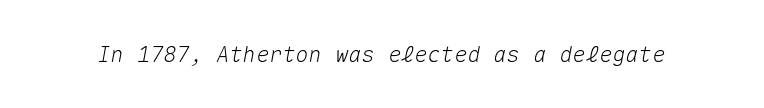
Q: Is the text italic (slanted)? A: Yes, it leans right by about 10 degrees.
Q: Is the text underlined? A: No.
Q: Is the spacing between letters normal or unusually wide? A: Normal.
